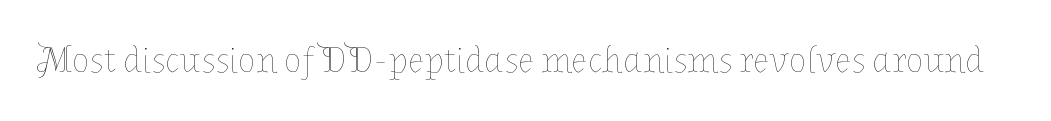
The image shows 37 px thin type, upright; set normal letter spacing, not underlined; low stroke contrast and a medium x-height.
